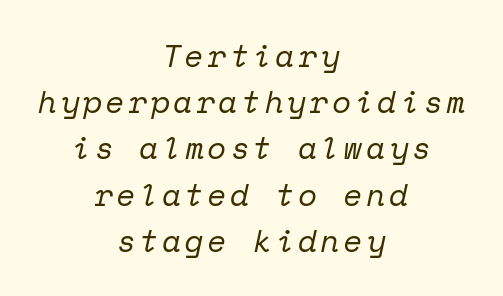
The image shows 31 px regular-weight serif type, italic (leaning right), monospaced; set centered, normal line spacing (1.49x), not underlined; low stroke contrast and a medium x-height.
